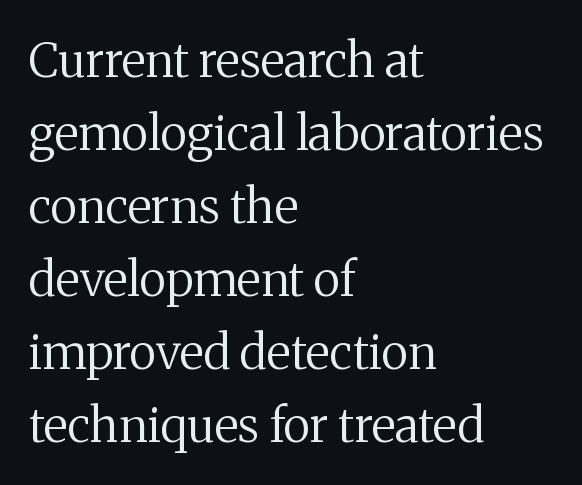
{"serif": "yes", "italic": "no", "bold": "no", "weight": "regular", "width": "normal", "stroke_contrast": "medium", "x_height": "medium", "monospaced": "no", "underline": "no", "align": "left", "line_spacing": "normal", "line_spacing_ratio": 1.52, "letter_spacing": "normal", "letter_spacing_em": 0.0, "glyph_px": 48}
